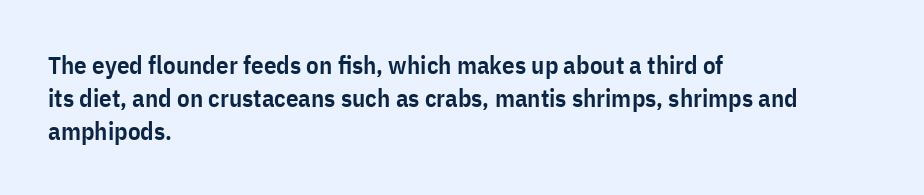
Q: Is the text bold? A: Semi-bold.
Q: Is the text italic (slanted)? A: No, it is upright.
Q: Is the text underlined? A: No.
Q: How is the paragraph aligned? A: Left-aligned.
Q: Is the spacing between letters normal or unusually wide? A: Normal.
Q: Is the spacing between lines tight, normal or loose? A: Normal.
